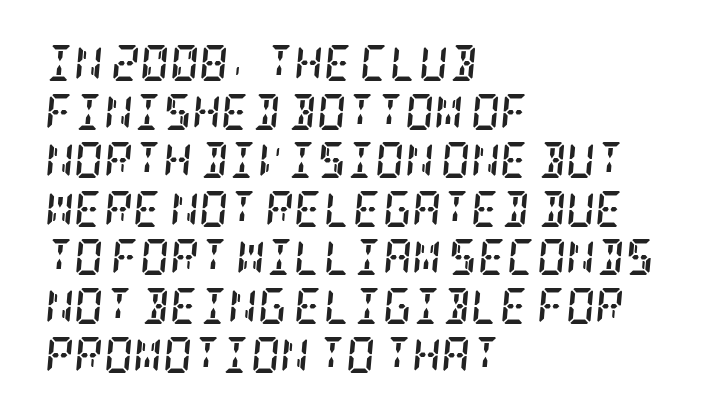
The image shows 36 px semibold, condensed serif type, italic (leaning right); set left-aligned, normal line spacing (1.35x), normal letter spacing, not underlined; low stroke contrast and a large x-height.
